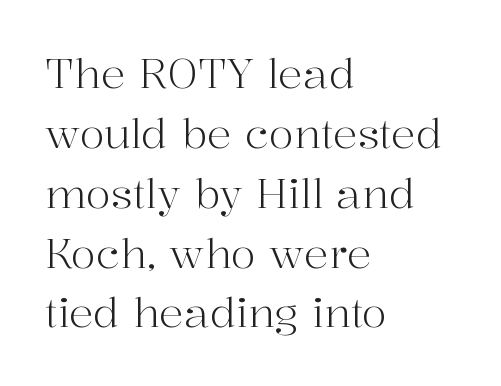
Q: Is the text bold? A: No.
Q: Is the text italic (slanted)? A: No, it is upright.
Q: Is the typeface a serif or a sans-serif typeface? A: Serif.
Q: Is the text underlined? A: No.
Q: How is the paragraph aligned? A: Left-aligned.
Q: Is the spacing between letters normal or unusually wide? A: Normal.
Q: Is the spacing between lines tight, normal or loose? A: Normal.
Q: Width (condensed, normal, or wide)? A: Normal.
Q: Stroke contrast? A: High.
Q: x-height? A: Medium.
Q: Monospaced? A: No.
